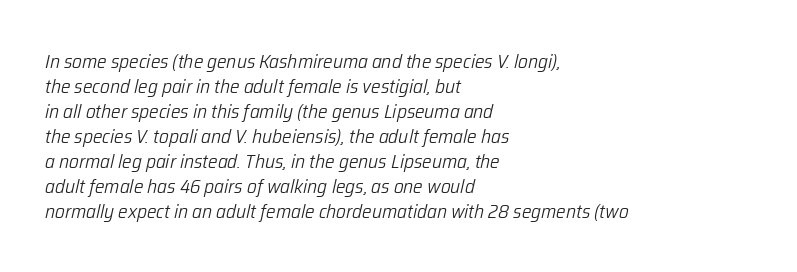
Q: Is the text bold? A: No.
Q: Is the text italic (slanted)? A: Yes, it leans right by about 12 degrees.
Q: Is the text underlined? A: No.
Q: How is the paragraph aligned? A: Left-aligned.
Q: Is the spacing between letters normal or unusually wide? A: Normal.
Q: Is the spacing between lines tight, normal or loose? A: Normal.
